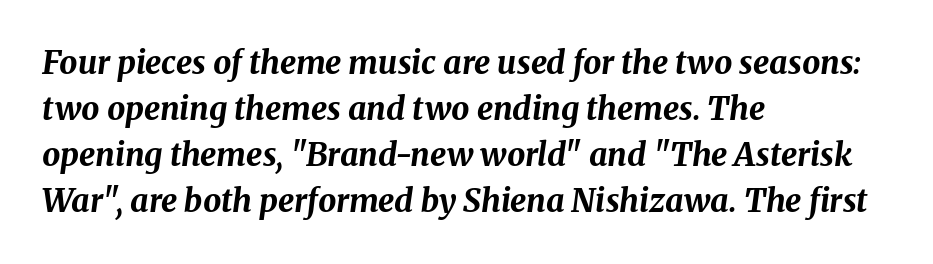
{"italic": "yes", "lean": "right", "slant_degrees": 8, "bold": "yes", "weight": "bold", "width": "normal", "stroke_contrast": "medium", "x_height": "medium", "monospaced": "no", "underline": "no", "align": "left", "line_spacing": "normal", "line_spacing_ratio": 1.44, "letter_spacing": "normal", "letter_spacing_em": 0.0, "glyph_px": 32}
